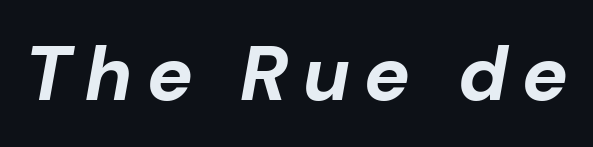
The image shows 77 px bold type, italic (leaning right); set not underlined; low stroke contrast and a medium x-height.
